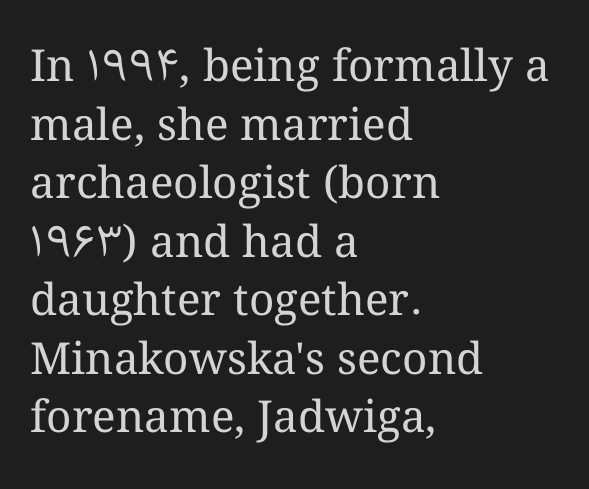
{"italic": "no", "bold": "no", "weight": "regular", "width": "normal", "stroke_contrast": "medium", "x_height": "medium", "monospaced": "no", "underline": "no", "align": "left", "line_spacing": "normal", "line_spacing_ratio": 1.33, "letter_spacing": "normal", "letter_spacing_em": 0.0, "glyph_px": 44}
